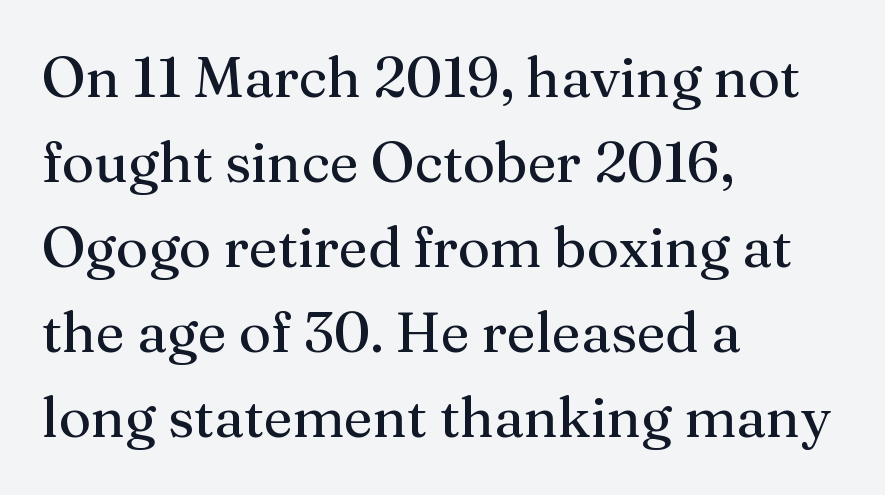
The image shows 56 px regular-weight serif type, upright; set left-aligned, normal line spacing (1.52x), normal letter spacing, not underlined; medium stroke contrast and a medium x-height.
